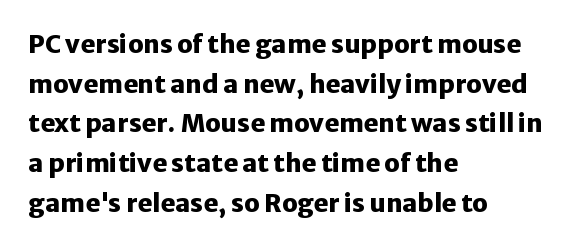
The words here are not underlined. Glyph-to-glyph distance matches everyday printed text. The rows are spaced the way most documents space them. The lettering holds an erect, upright posture throughout. Heavy-handed strokes throughout: this text is bold. Which margin do the lines hug? The left one — the right edge is uneven.
